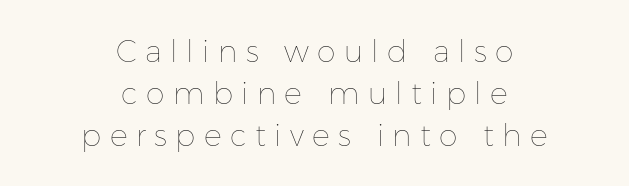
When letters stand straight like this, we call the style roman or upright. In terms of letterspacing, this is a distinctly airy, spread setting. The strip under each line holds only bare page. Think of a printed novel: that variable character pitch is what you see here. The line-height multiplier appears to be the usual default. Unbolded letterforms with no extra heft.
